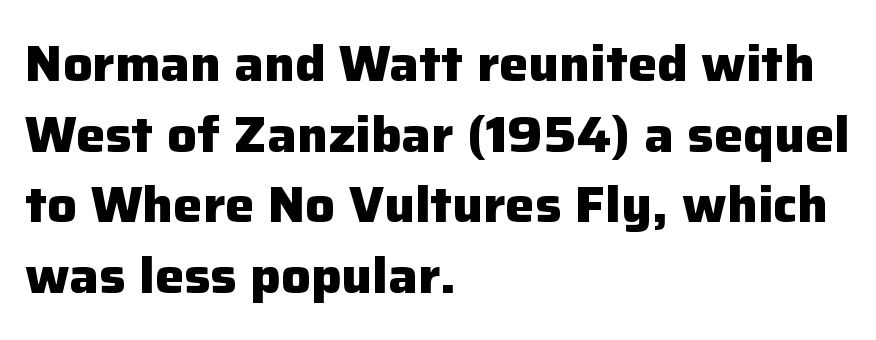
{"serif": "no", "italic": "no", "bold": "yes", "weight": "heavy", "width": "normal", "stroke_contrast": "low", "x_height": "medium", "monospaced": "no", "underline": "no", "align": "left", "line_spacing": "normal", "line_spacing_ratio": 1.44, "letter_spacing": "normal", "letter_spacing_em": 0.0, "glyph_px": 49}
